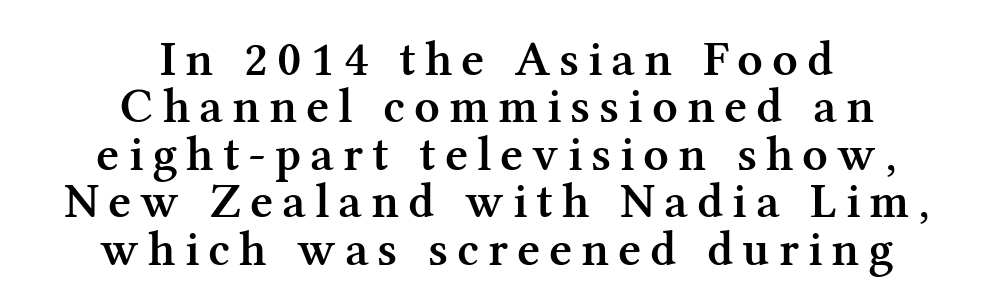
{"serif": "yes", "italic": "no", "bold": "semi", "weight": "semibold", "width": "normal", "stroke_contrast": "medium", "x_height": "medium", "monospaced": "no", "underline": "no", "align": "center", "line_spacing": "tight", "line_spacing_ratio": 0.95, "glyph_px": 50}
